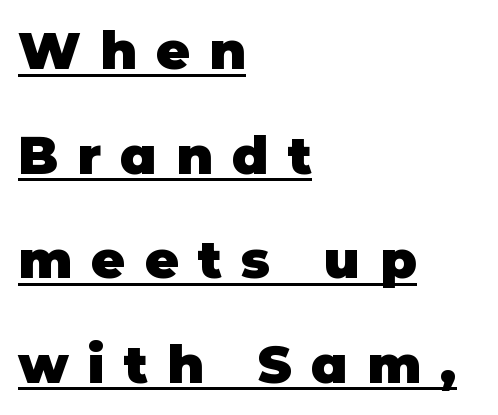
Q: Is the text bold? A: Yes.
Q: Is the text italic (slanted)? A: No, it is upright.
Q: Is the typeface a serif or a sans-serif typeface? A: Sans-serif.
Q: Is the text underlined? A: Yes.
Q: How is the paragraph aligned? A: Left-aligned.
Q: Is the spacing between letters normal or unusually wide? A: Unusually wide.
Q: Is the spacing between lines tight, normal or loose? A: Loose.
Q: Width (condensed, normal, or wide)? A: Normal.
Q: Stroke contrast? A: Low.
Q: x-height? A: Large.
Q: Monospaced? A: No.
